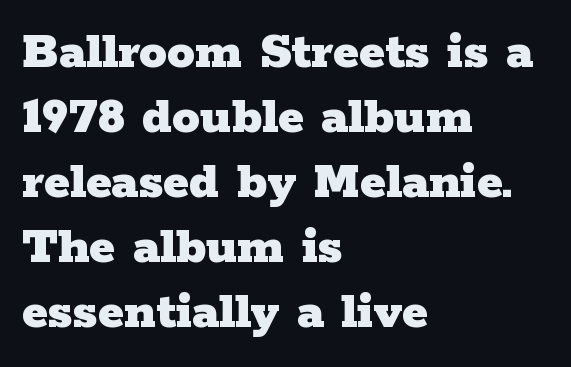
Each letter's strokes conclude with small projecting serifs. Plain, unruled lines of type. The lettering stays uniformly vertical, giving the passage a roman look. Nothing unusual about the tracking: characters are spaced as the font intends. I'd describe the lettering as bold — thick and assertive.
